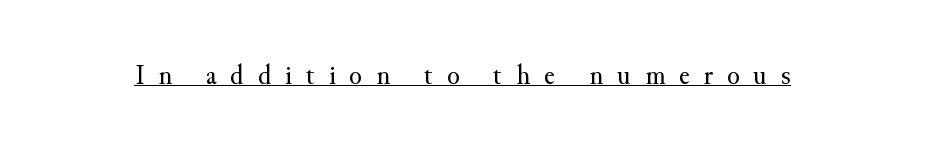
The image shows 29 px regular-weight serif type, upright; set unusually wide letter spacing (+0.48 em), underlined; medium stroke contrast and a small x-height.
